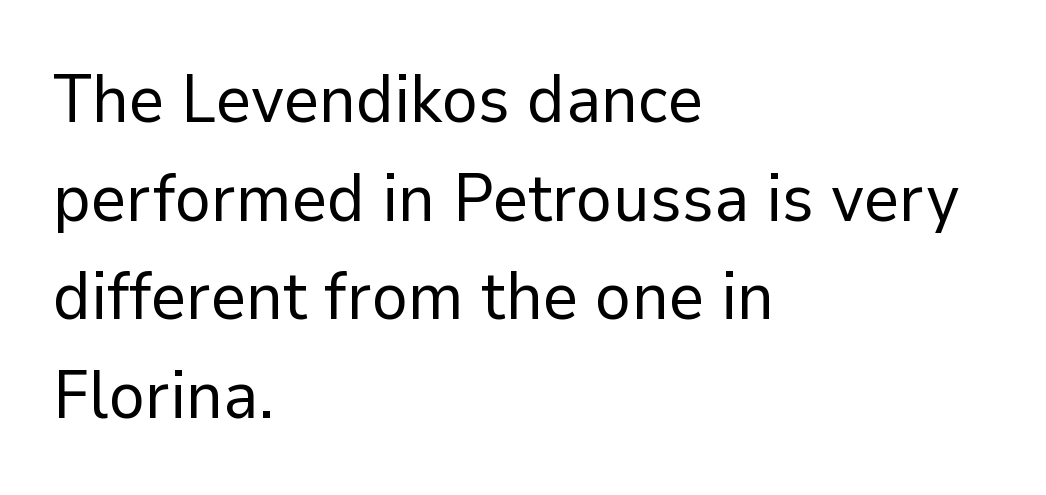
Q: Is the text bold? A: No.
Q: Is the text italic (slanted)? A: No, it is upright.
Q: Is the typeface a serif or a sans-serif typeface? A: Sans-serif.
Q: Is the text underlined? A: No.
Q: How is the paragraph aligned? A: Left-aligned.
Q: Is the spacing between letters normal or unusually wide? A: Normal.
Q: Is the spacing between lines tight, normal or loose? A: Normal.
Q: Width (condensed, normal, or wide)? A: Normal.
Q: Stroke contrast? A: Low.
Q: x-height? A: Medium.
Q: Monospaced? A: No.
